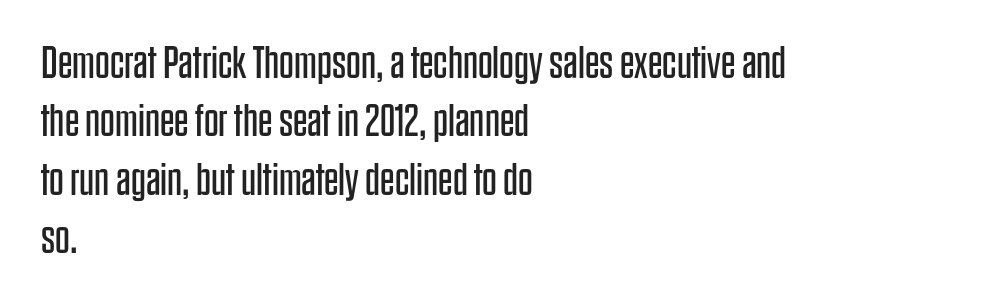
The image shows 46 px regular-weight, condensed sans-serif type, upright; set left-aligned, normal line spacing (1.27x), normal letter spacing, not underlined; low stroke contrast and a large x-height.
